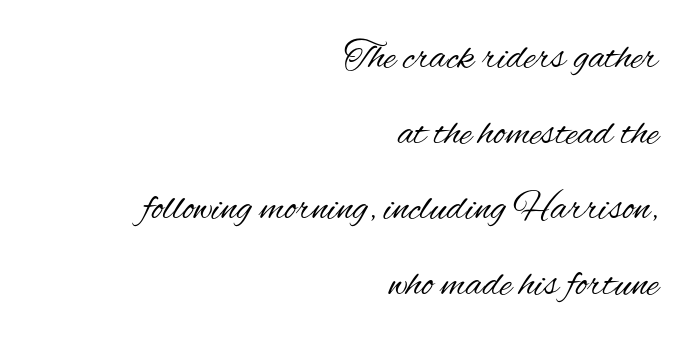
The image shows 40 px regular-weight, condensed sans-serif type; set right-aligned, line spacing 1.89x, normal letter spacing, not underlined; medium stroke contrast and a small x-height.
